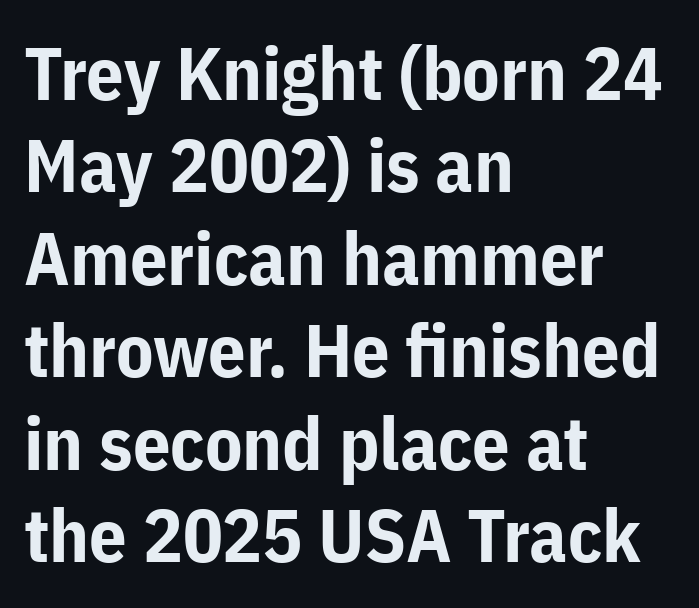
The image shows 74 px bold sans-serif type, upright; set left-aligned, normal line spacing (1.25x), normal letter spacing, not underlined; low stroke contrast and a medium x-height.
